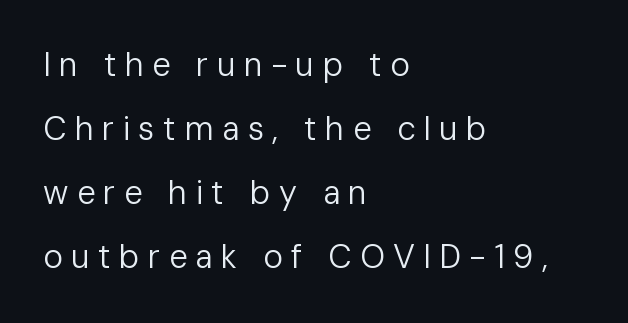
Q: Is the text bold? A: No.
Q: Is the text italic (slanted)? A: No, it is upright.
Q: Is the typeface a serif or a sans-serif typeface? A: Sans-serif.
Q: Is the text underlined? A: No.
Q: How is the paragraph aligned? A: Left-aligned.
Q: Is the spacing between letters normal or unusually wide? A: Unusually wide.
Q: Is the spacing between lines tight, normal or loose? A: Loose.
Q: Width (condensed, normal, or wide)? A: Normal.
Q: Stroke contrast? A: Low.
Q: x-height? A: Medium.
Q: Monospaced? A: No.
